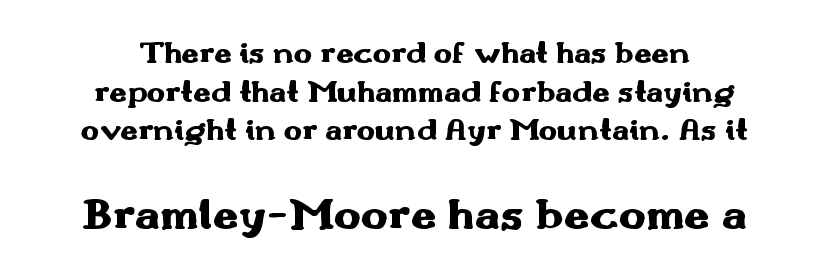
{"serif": "no", "italic": "no", "bold": "yes", "weight": "heavy", "width": "wide", "stroke_contrast": "medium", "x_height": "small", "monospaced": "no", "underline": "no", "align": "center", "line_spacing": "normal", "line_spacing_ratio": 1.25, "letter_spacing": "normal", "letter_spacing_em": 0.0, "larger_block": "second", "size_ratio": 1.48, "glyph_px": 46}
